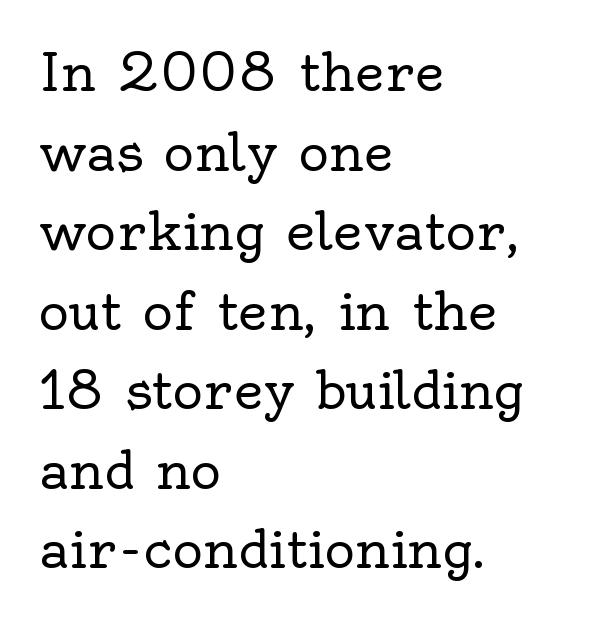
{"serif": "yes", "italic": "no", "bold": "no", "weight": "regular", "width": "normal", "x_height": "small", "monospaced": "no", "underline": "no", "align": "left", "line_spacing": "normal", "line_spacing_ratio": 1.53, "letter_spacing": "normal", "letter_spacing_em": 0.0, "glyph_px": 52}
